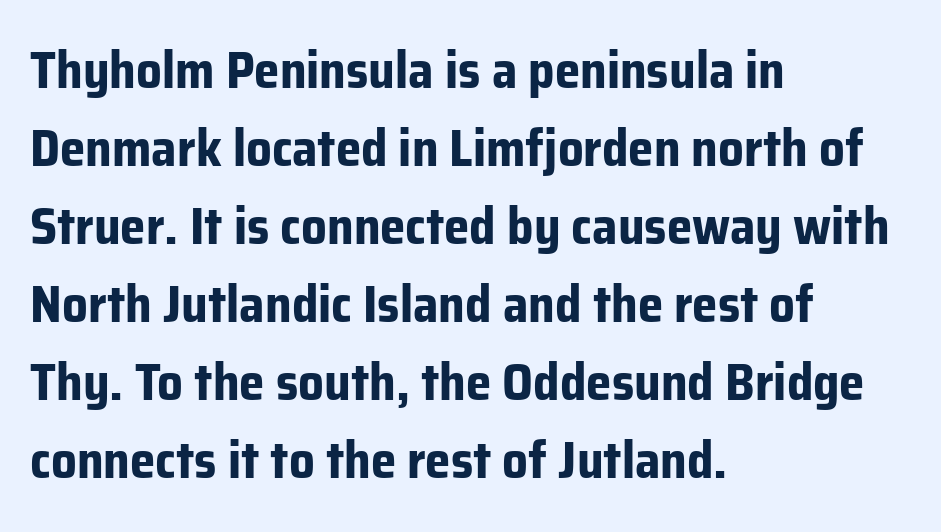
{"serif": "no", "italic": "no", "bold": "yes", "weight": "bold", "width": "normal", "stroke_contrast": "low", "x_height": "medium", "monospaced": "no", "underline": "no", "align": "left", "line_spacing": "normal", "line_spacing_ratio": 1.53, "letter_spacing": "normal", "letter_spacing_em": 0.0, "glyph_px": 51}
